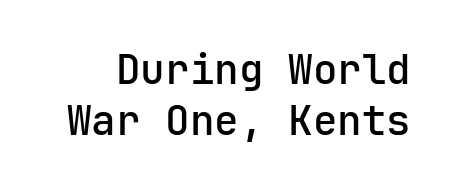
The image shows 41 px semibold sans-serif type, upright; set line spacing 1.24x, normal letter spacing, not underlined; low stroke contrast and a medium x-height.
